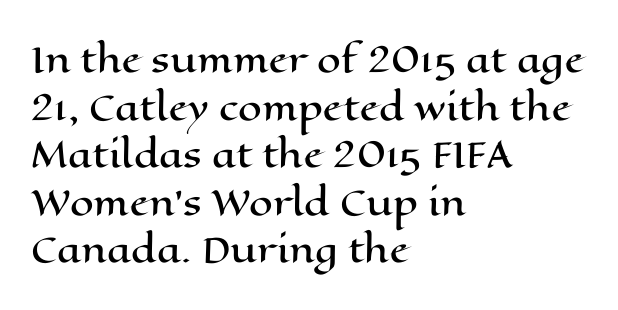
{"italic": "no", "width": "wide", "stroke_contrast": "high", "x_height": "medium", "monospaced": "no", "underline": "no", "align": "left", "line_spacing": "normal", "line_spacing_ratio": 1.4, "letter_spacing": "normal", "letter_spacing_em": 0.0, "glyph_px": 34}
